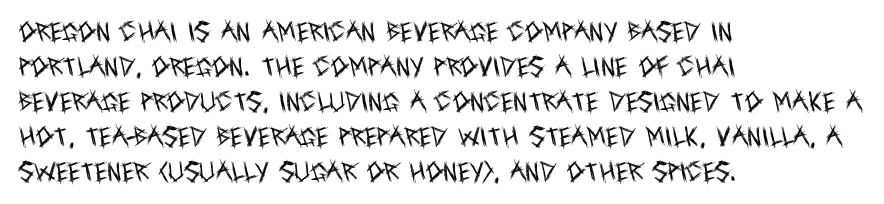
The image shows 22 px text type, upright; set left-aligned, normal line spacing (1.59x), normal letter spacing, not underlined.
